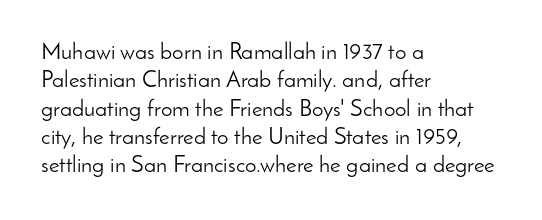
Nobody touched the tracking dial on this one. Visually the block forms a straight wall on the left and a jagged coastline on the right. Posture: upright roman. Beneath every word, the page is bare.
